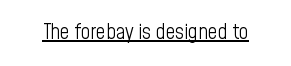
Italic: no, the glyphs are upright roman. You can see a thin bar hugging the bottom of the glyphs. Nothing heavy about these letters — not bold at all. Look at the tracking — it's just the regular setting, nothing added.
